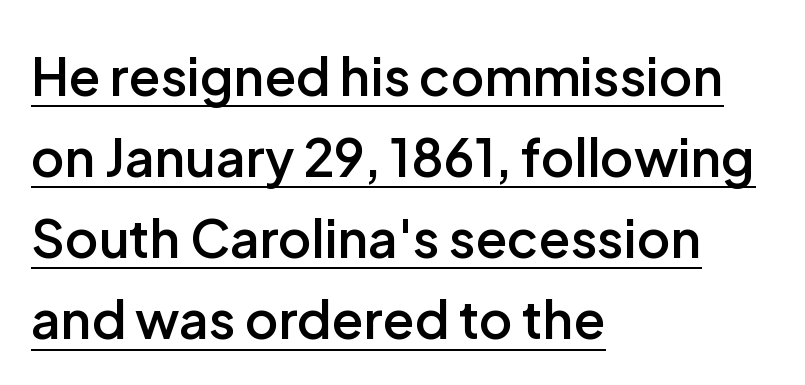
The image shows 52 px semibold sans-serif type, upright; set left-aligned, normal line spacing (1.56x), normal letter spacing, underlined; low stroke contrast and a medium x-height.
